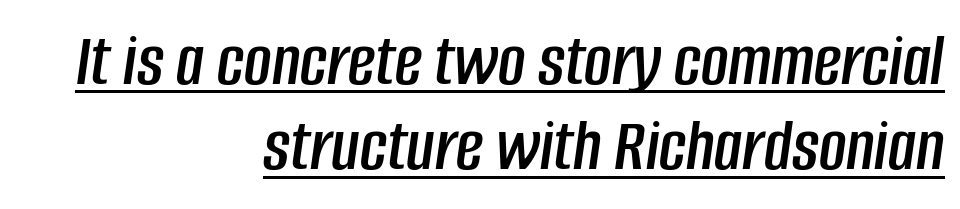
The glyphs are accompanied by a horizontal stroke just below them. Leading is clearly below the norm, producing a dense column. Quick note: italic. This rendering uses right alignment, leaving the left contour irregular.
